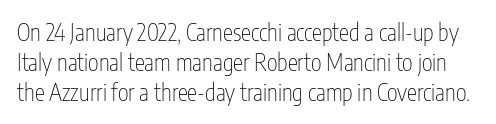
The image shows 23 px text type, upright; set normal line spacing (1.3x), normal letter spacing, not underlined.
